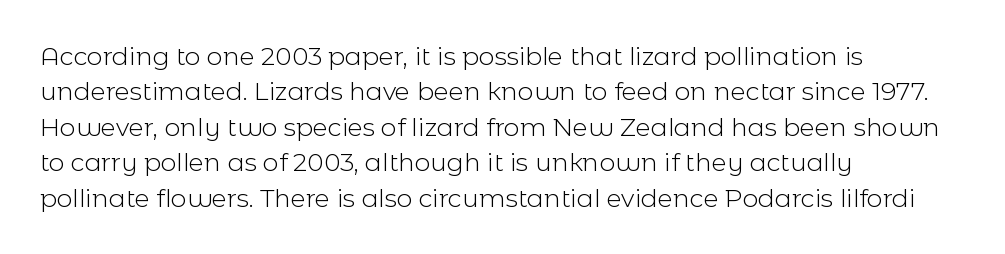
Plain, unruled lines of type. Is the type heavy? It reads as light-to-regular instead. Interline gaps are of average width in this sample. In terms of posture, this sample is upright. These lines are set flush left with a ragged right edge. Nothing unusual about the tracking: characters are spaced as the font intends.
